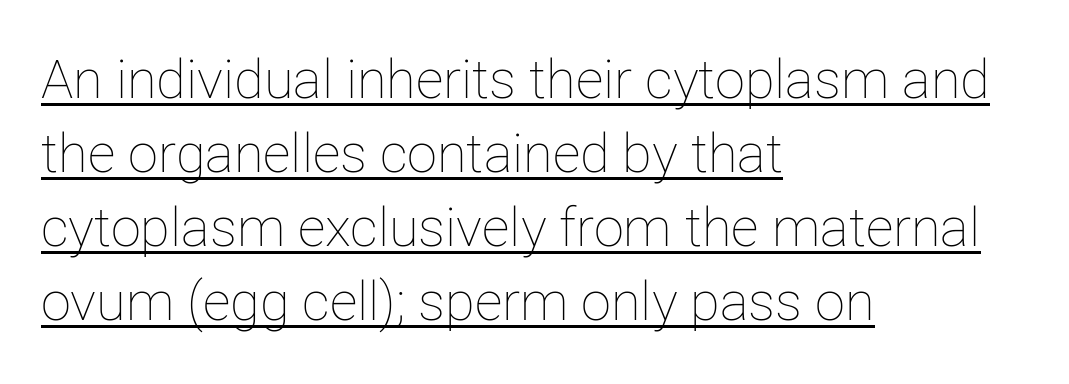
The string is rendered with underlining switched on. Think standard paragraph weight, or any step lighter than that. Ordinary non-slanted type is in use. Leading: standard. There is no visible air inserted between adjacent glyphs.
